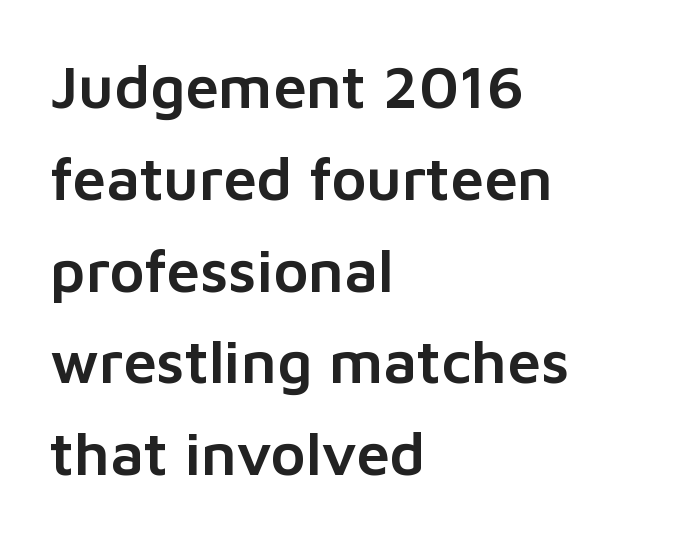
{"serif": "no", "italic": "no", "width": "normal", "stroke_contrast": "low", "x_height": "medium", "monospaced": "no", "underline": "no", "align": "left", "line_spacing": "normal", "line_spacing_ratio": 1.53, "letter_spacing": "normal", "letter_spacing_em": 0.0, "glyph_px": 60}
